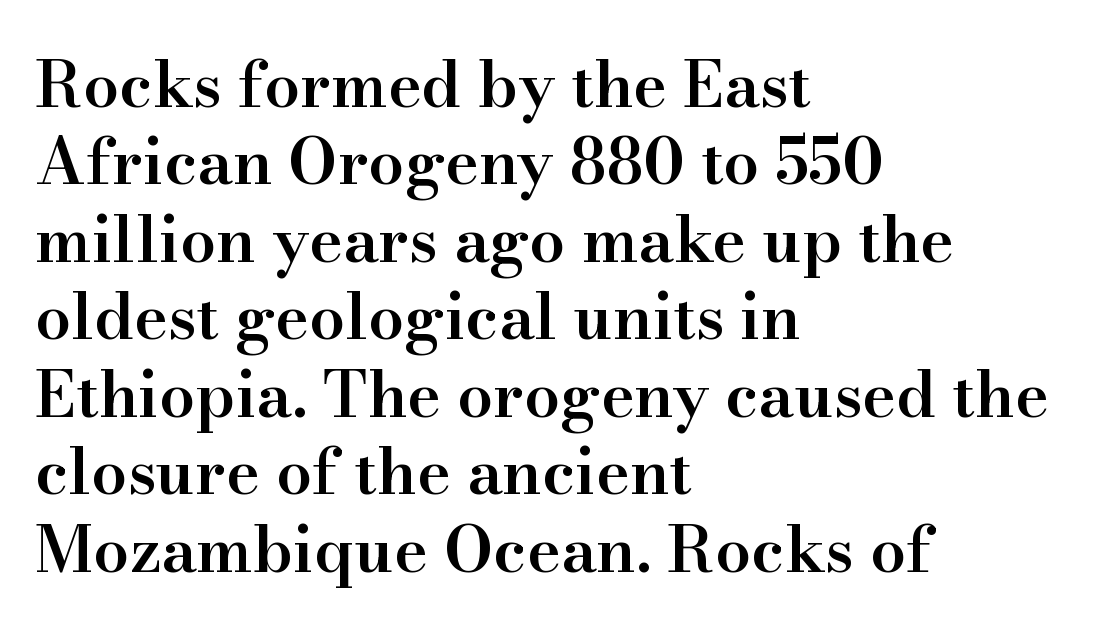
The image shows 64 px semibold serif type, upright; set left-aligned, line spacing 1.21x, normal letter spacing, not underlined; high stroke contrast and a small x-height.
